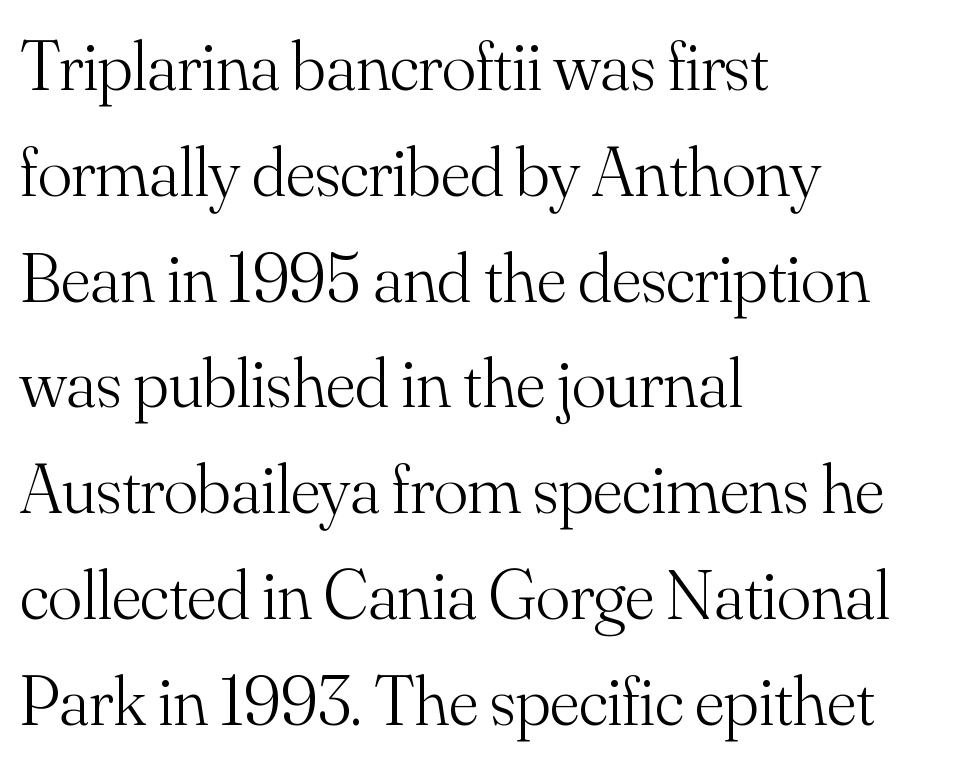
{"serif": "yes", "italic": "no", "bold": "no", "weight": "light", "width": "normal", "stroke_contrast": "medium", "x_height": "small", "monospaced": "no", "underline": "no", "align": "left", "line_spacing": "normal", "line_spacing_ratio": 1.49, "letter_spacing": "normal", "letter_spacing_em": 0.0, "glyph_px": 71}
